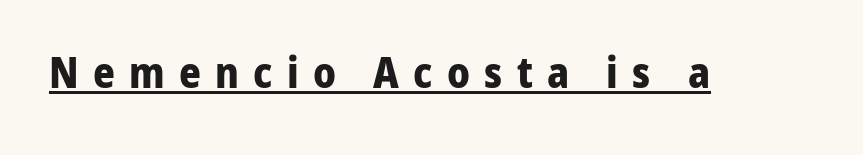
Q: Is the text bold? A: Yes.
Q: Is the text italic (slanted)? A: No, it is upright.
Q: Is the typeface a serif or a sans-serif typeface? A: Sans-serif.
Q: Is the text underlined? A: Yes.
Q: Is the spacing between letters normal or unusually wide? A: Unusually wide.
Q: Width (condensed, normal, or wide)? A: Normal.
Q: Stroke contrast? A: Low.
Q: x-height? A: Medium.
Q: Monospaced? A: No.
